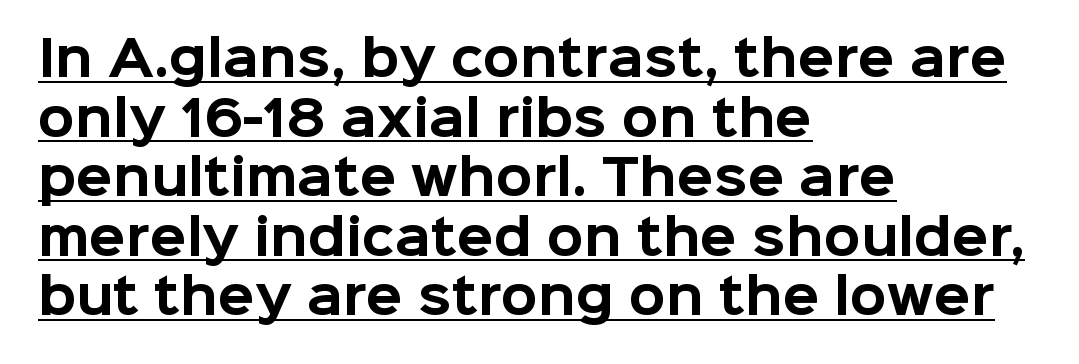
Q: Is the text bold? A: Yes.
Q: Is the text italic (slanted)? A: No, it is upright.
Q: Is the typeface a serif or a sans-serif typeface? A: Sans-serif.
Q: Is the text underlined? A: Yes.
Q: How is the paragraph aligned? A: Left-aligned.
Q: Is the spacing between letters normal or unusually wide? A: Normal.
Q: Width (condensed, normal, or wide)? A: Normal.
Q: Stroke contrast? A: Low.
Q: x-height? A: Medium.
Q: Monospaced? A: No.
